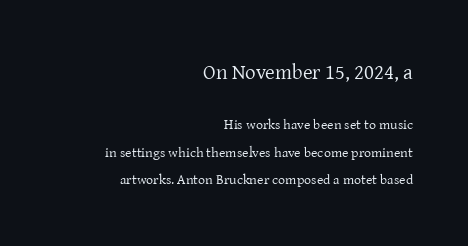
{"italic": "no", "bold": "no", "underline": "no", "align": "right", "line_spacing": "loose", "line_spacing_ratio": 1.97, "letter_spacing": "normal", "letter_spacing_em": 0.0, "larger_block": "first", "size_ratio": 1.5, "glyph_px": 21}
